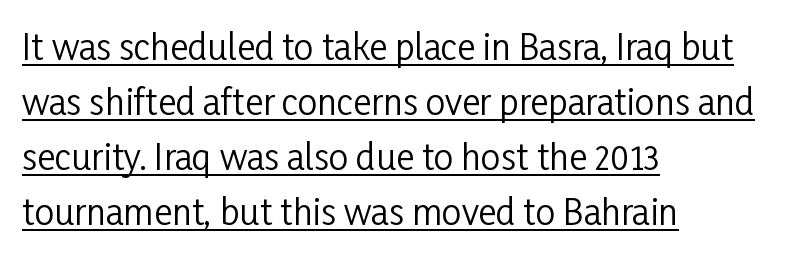
Q: Is the text bold? A: No.
Q: Is the text italic (slanted)? A: No, it is upright.
Q: Is the typeface a serif or a sans-serif typeface? A: Sans-serif.
Q: Is the text underlined? A: Yes.
Q: How is the paragraph aligned? A: Left-aligned.
Q: Is the spacing between letters normal or unusually wide? A: Normal.
Q: Is the spacing between lines tight, normal or loose? A: Normal.
Q: Width (condensed, normal, or wide)? A: Condensed.
Q: Stroke contrast? A: Low.
Q: x-height? A: Medium.
Q: Monospaced? A: No.
